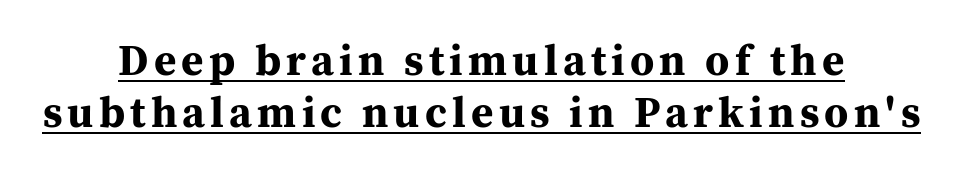
{"serif": "yes", "italic": "no", "bold": "yes", "weight": "bold", "width": "normal", "stroke_contrast": "medium", "x_height": "medium", "monospaced": "no", "underline": "yes", "align": "center", "line_spacing_ratio": 1.2, "glyph_px": 43}
